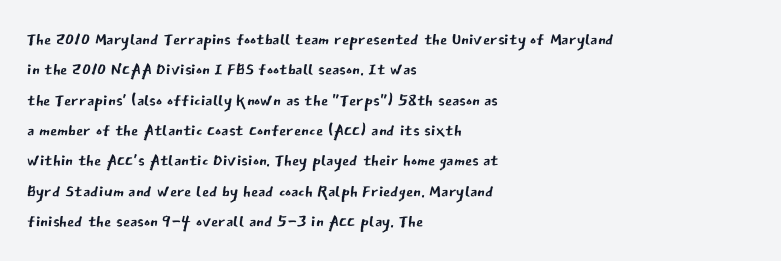
{"italic": "no", "bold": "no", "underline": "no", "align": "left", "line_spacing": "normal", "line_spacing_ratio": 1.32, "letter_spacing": "normal", "letter_spacing_em": 0.0, "glyph_px": 23}
